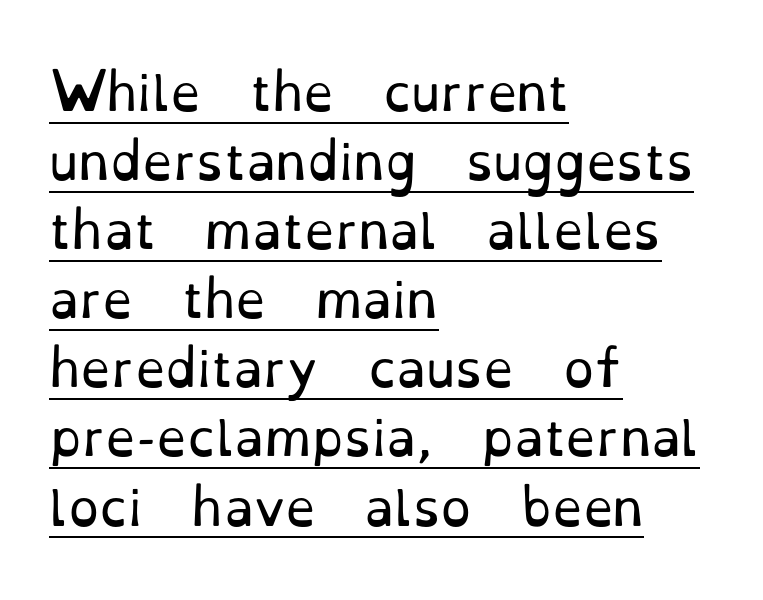
Q: Is the text bold? A: No.
Q: Is the text italic (slanted)? A: No, it is upright.
Q: Is the typeface a serif or a sans-serif typeface? A: Sans-serif.
Q: Is the text underlined? A: Yes.
Q: How is the paragraph aligned? A: Left-aligned.
Q: Is the spacing between letters normal or unusually wide? A: Normal.
Q: Is the spacing between lines tight, normal or loose? A: Normal.
Q: Width (condensed, normal, or wide)? A: Normal.
Q: Stroke contrast? A: Low.
Q: x-height? A: Small.
Q: Monospaced? A: No.
